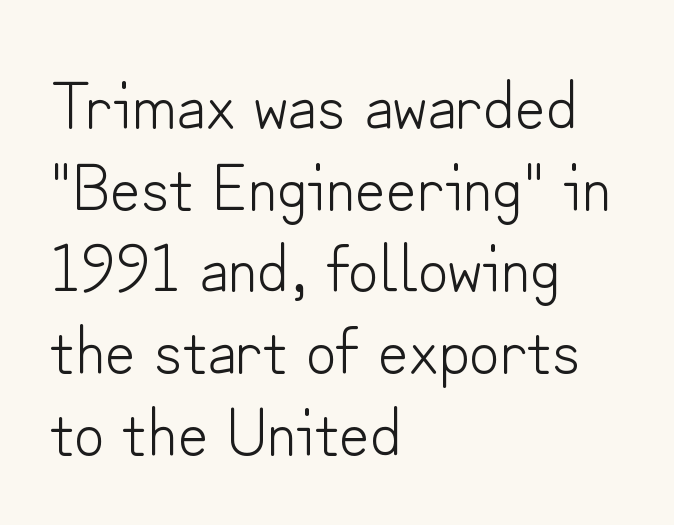
{"serif": "no", "italic": "no", "bold": "no", "weight": "light", "width": "normal", "stroke_contrast": "low", "x_height": "small", "monospaced": "no", "underline": "no", "align": "left", "line_spacing_ratio": 1.22, "letter_spacing": "normal", "letter_spacing_em": 0.0, "glyph_px": 67}
